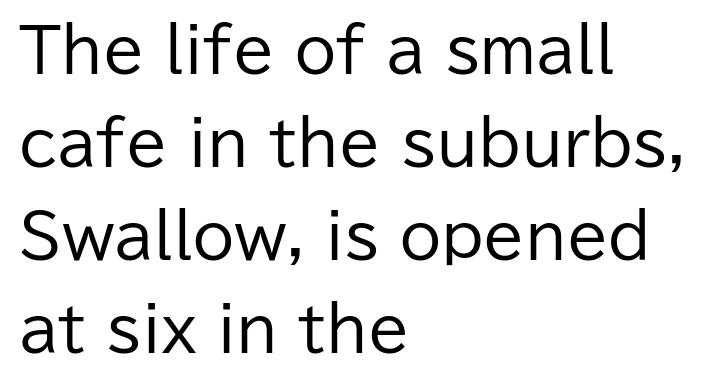
{"serif": "no", "italic": "no", "bold": "no", "weight": "regular", "width": "normal", "stroke_contrast": "low", "x_height": "medium", "monospaced": "no", "underline": "no", "align": "left", "line_spacing": "normal", "line_spacing_ratio": 1.55, "letter_spacing": "normal", "letter_spacing_em": 0.0, "glyph_px": 60}
